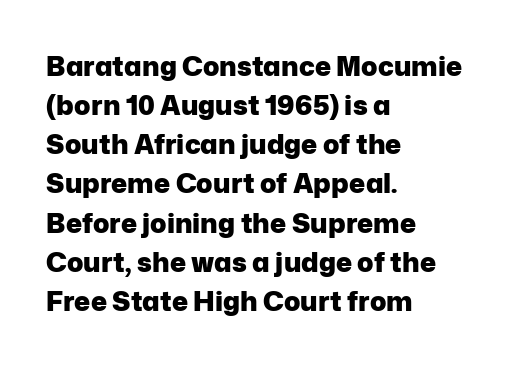
The typography opts for an upright posture over an oblique one. The face used here has the dense, thick strokes of a bold. Words float on clear page, feet unadorned. The typesetter chose a ragged-right arrangement here.
